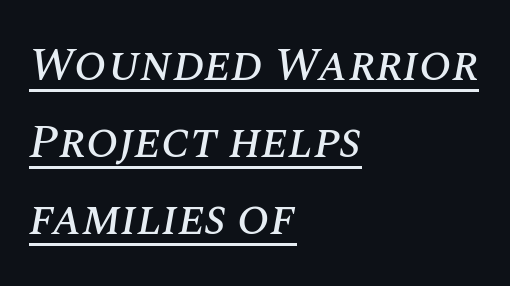
{"italic": "yes", "lean": "right", "slant_degrees": 10, "width": "normal", "stroke_contrast": "medium", "x_height": "large", "monospaced": "no", "underline": "yes", "align": "left", "line_spacing": "normal", "line_spacing_ratio": 1.6, "letter_spacing": "normal", "letter_spacing_em": 0.0, "glyph_px": 48}
